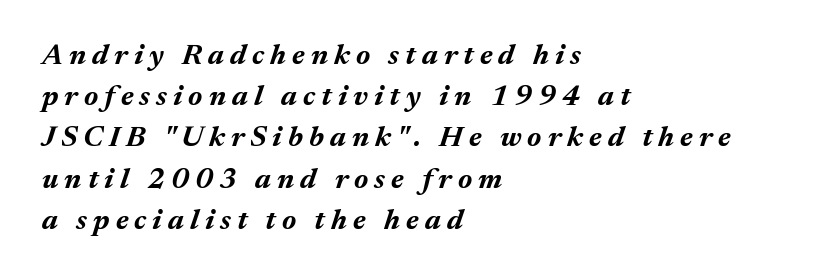
{"italic": "yes", "lean": "right", "slant_degrees": 17, "bold": "yes", "weight": "bold", "width": "normal", "stroke_contrast": "medium", "x_height": "medium", "monospaced": "no", "underline": "no", "align": "left", "line_spacing": "normal", "line_spacing_ratio": 1.42, "letter_spacing": "wide", "letter_spacing_em": 0.21, "glyph_px": 29}
